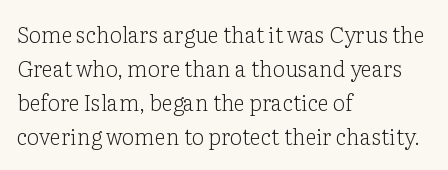
The image shows 22 px text type, upright; set left-aligned, normal line spacing (1.55x), normal letter spacing, not underlined.
